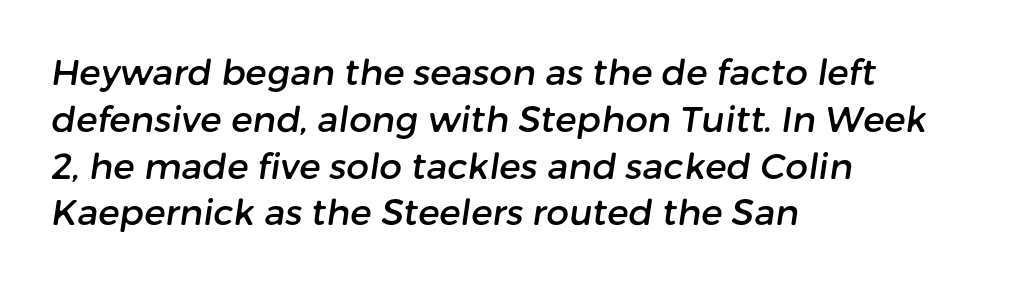
The image shows 36 px sans-serif type; set left-aligned, normal line spacing (1.3x), normal letter spacing, not underlined; low stroke contrast and a medium x-height.
